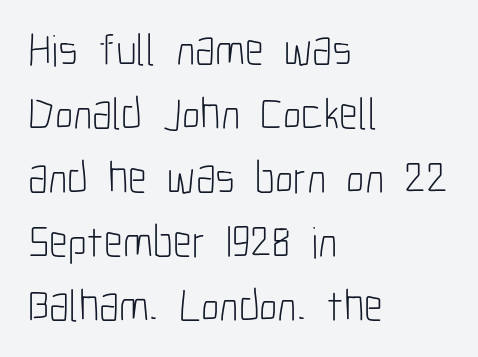
The image shows 45 px light, condensed sans-serif type, upright; set left-aligned, normal line spacing (1.42x), normal letter spacing, not underlined; low stroke contrast and a medium x-height.
